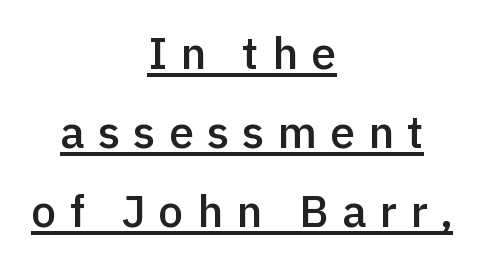
Q: Is the text bold? A: Semi-bold.
Q: Is the text italic (slanted)? A: No, it is upright.
Q: Is the typeface a serif or a sans-serif typeface? A: Sans-serif.
Q: Is the text underlined? A: Yes.
Q: How is the paragraph aligned? A: Centered.
Q: Is the spacing between letters normal or unusually wide? A: Unusually wide.
Q: Width (condensed, normal, or wide)? A: Normal.
Q: x-height? A: Medium.
Q: Monospaced? A: No.
